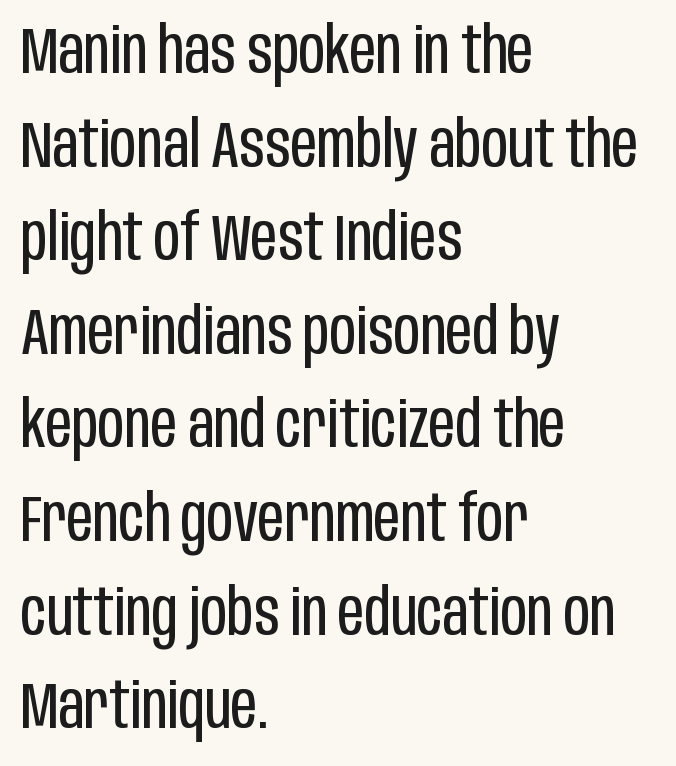
{"serif": "no", "italic": "no", "bold": "no", "weight": "regular", "width": "condensed", "stroke_contrast": "low", "x_height": "large", "monospaced": "no", "underline": "no", "align": "left", "line_spacing": "normal", "line_spacing_ratio": 1.44, "letter_spacing": "normal", "letter_spacing_em": 0.0, "glyph_px": 65}
